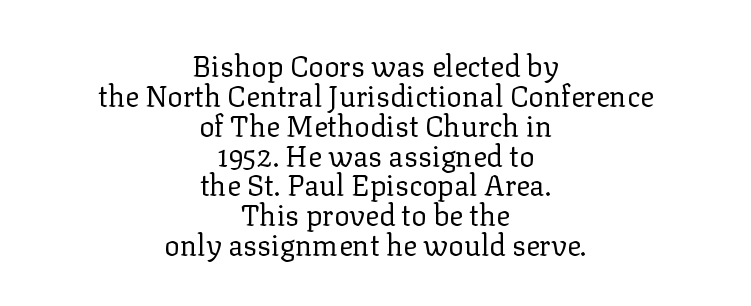
The image shows 29 px regular-weight serif type, upright; set centered, tight line spacing (1.03x), normal letter spacing, not underlined; low stroke contrast and a medium x-height.
